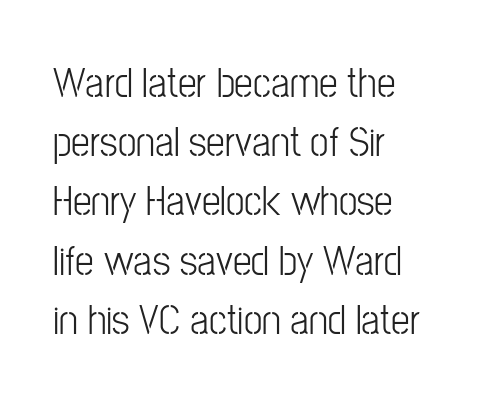
The image shows 42 px condensed sans-serif type, upright; set left-aligned, normal line spacing (1.41x), normal letter spacing, not underlined; low stroke contrast and a medium x-height.
